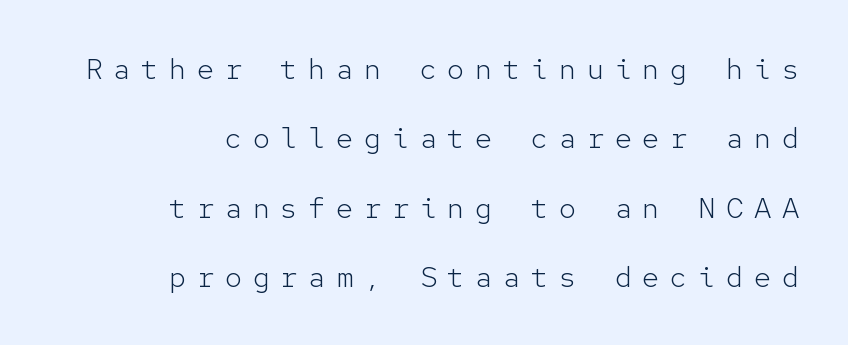
{"serif": "no", "italic": "no", "bold": "no", "weight": "light", "width": "normal", "stroke_contrast": "low", "x_height": "medium", "monospaced": "yes", "underline": "no", "align": "right", "line_spacing": "loose", "line_spacing_ratio": 2.39, "letter_spacing": "wide", "letter_spacing_em": 0.36, "glyph_px": 29}
